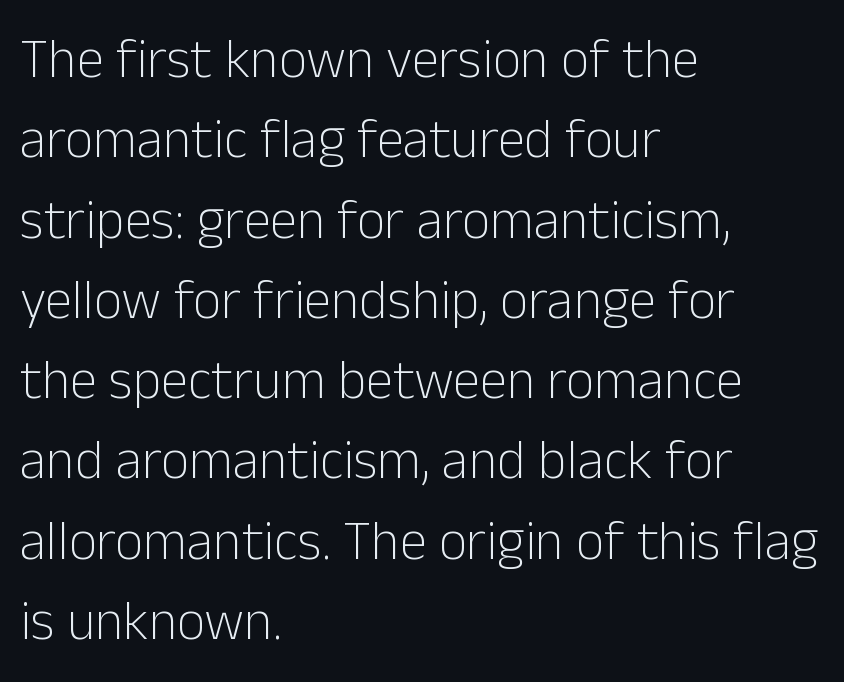
Here the glyphs are tracked normally, forming tight word shapes. On a weight scale, this lands at 450 or below. Each line starts at the same left margin while the right side varies. The zone under the glyphs is completely vacant. Think of a printed novel: that variable character pitch is what you see here. Are there feet on the stems? There aren't — it's a sans.
